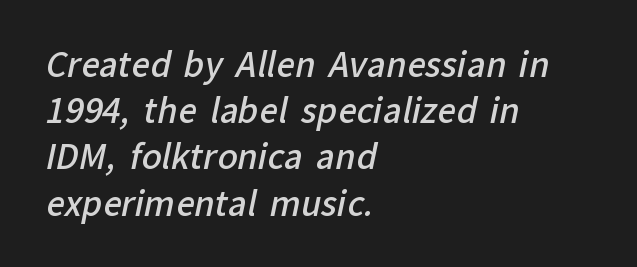
The image shows 33 px semibold sans-serif type; set left-aligned, normal line spacing (1.4x), normal letter spacing, not underlined; low stroke contrast and a medium x-height.
